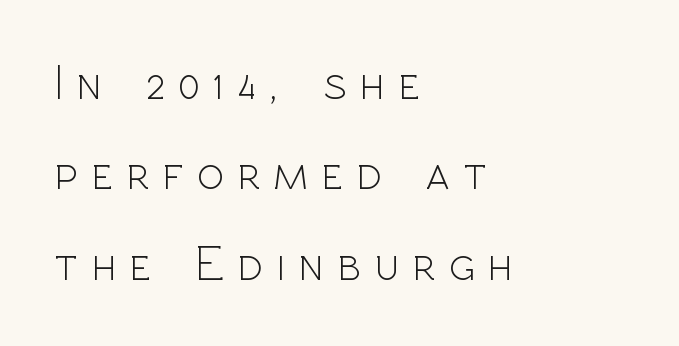
The image shows 50 px light sans-serif type, upright; set left-aligned, line spacing 1.81x, unusually wide letter spacing (+0.27 em), not underlined; a medium x-height.
